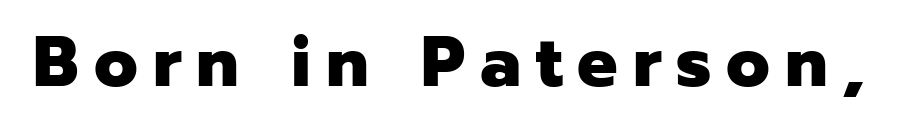
The image shows 71 px heavy sans-serif type, upright; set unusually wide letter spacing (+0.21 em), not underlined; low stroke contrast and a medium x-height.
